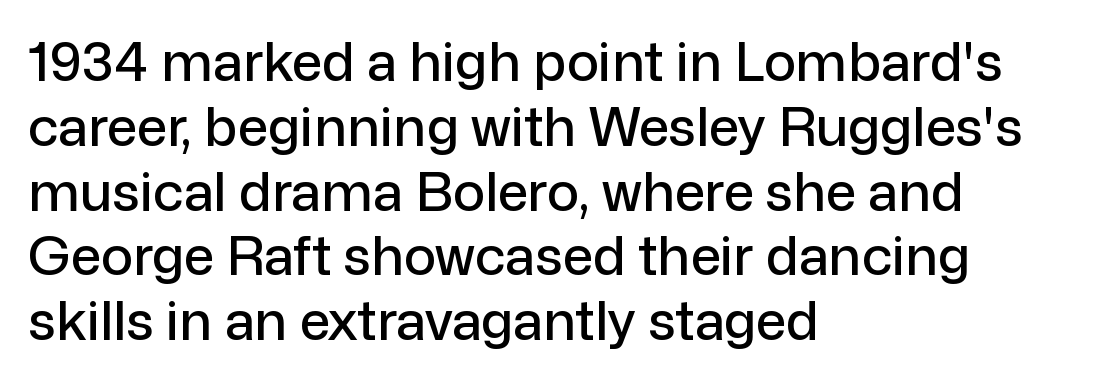
Q: Is the text italic (slanted)? A: No, it is upright.
Q: Is the typeface a serif or a sans-serif typeface? A: Sans-serif.
Q: Is the text underlined? A: No.
Q: How is the paragraph aligned? A: Left-aligned.
Q: Is the spacing between letters normal or unusually wide? A: Normal.
Q: Width (condensed, normal, or wide)? A: Normal.
Q: Stroke contrast? A: Low.
Q: x-height? A: Medium.
Q: Monospaced? A: No.
